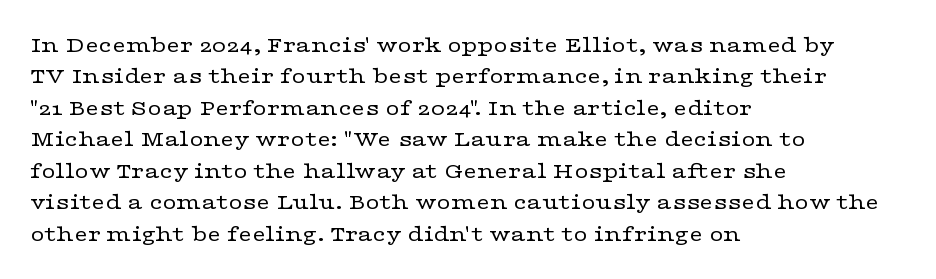
Q: Is the text bold? A: No.
Q: Is the text italic (slanted)? A: No, it is upright.
Q: Is the text underlined? A: No.
Q: How is the paragraph aligned? A: Left-aligned.
Q: Is the spacing between letters normal or unusually wide? A: Normal.
Q: Is the spacing between lines tight, normal or loose? A: Normal.
